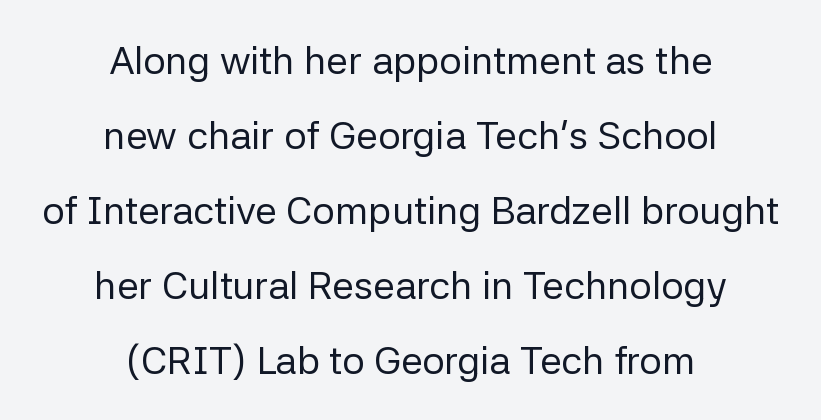
Q: Is the text bold? A: No.
Q: Is the text italic (slanted)? A: No, it is upright.
Q: Is the typeface a serif or a sans-serif typeface? A: Sans-serif.
Q: Is the text underlined? A: No.
Q: How is the paragraph aligned? A: Centered.
Q: Is the spacing between letters normal or unusually wide? A: Normal.
Q: Is the spacing between lines tight, normal or loose? A: Loose.
Q: Width (condensed, normal, or wide)? A: Normal.
Q: Stroke contrast? A: Low.
Q: x-height? A: Medium.
Q: Monospaced? A: No.
